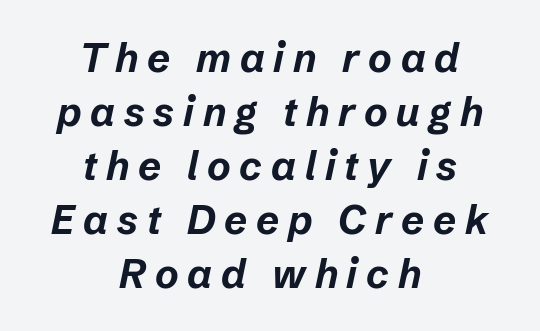
The image shows 40 px bold type, italic (leaning right); set centered, normal line spacing (1.35x), unusually wide letter spacing (+0.22 em), not underlined; low stroke contrast and a medium x-height.
